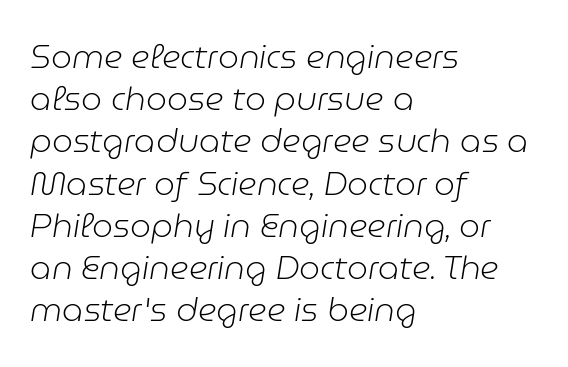
The image shows 33 px light type, italic (leaning right); set left-aligned, normal line spacing (1.28x), normal letter spacing, not underlined; low stroke contrast and a medium x-height.
